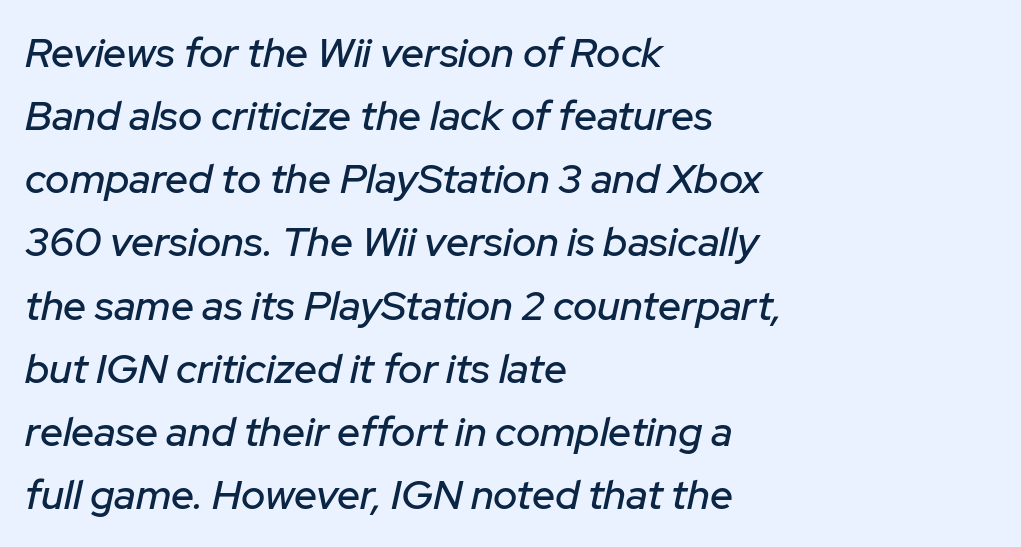
The image shows 41 px text type, italic (leaning right); set left-aligned, normal line spacing (1.54x), normal letter spacing, not underlined; low stroke contrast and a medium x-height.
